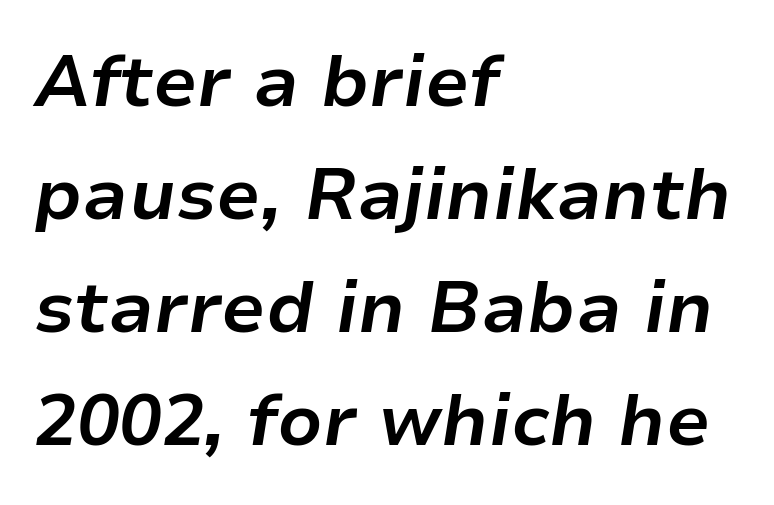
{"italic": "yes", "lean": "right", "slant_degrees": 9, "bold": "yes", "weight": "bold", "width": "normal", "stroke_contrast": "low", "x_height": "medium", "monospaced": "no", "underline": "no", "align": "left", "line_spacing": "normal", "line_spacing_ratio": 1.59, "letter_spacing": "normal", "letter_spacing_em": 0.0, "glyph_px": 71}
